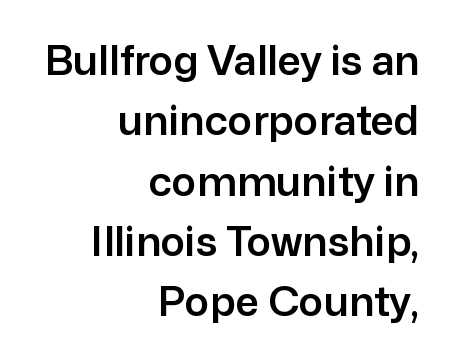
{"serif": "no", "italic": "no", "width": "normal", "stroke_contrast": "low", "x_height": "medium", "monospaced": "no", "underline": "no", "align": "right", "line_spacing": "normal", "line_spacing_ratio": 1.47, "letter_spacing": "normal", "letter_spacing_em": 0.0, "glyph_px": 41}
